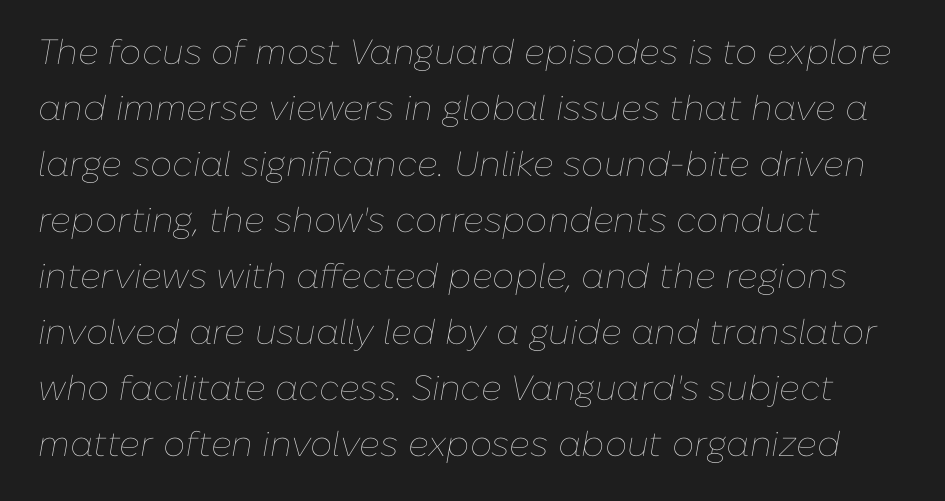
{"italic": "yes", "lean": "right", "slant_degrees": 10, "bold": "no", "weight": "thin", "width": "normal", "stroke_contrast": "low", "x_height": "medium", "monospaced": "no", "underline": "no", "align": "left", "line_spacing": "normal", "line_spacing_ratio": 1.6, "letter_spacing": "normal", "letter_spacing_em": 0.0, "glyph_px": 35}
